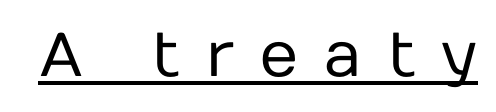
{"serif": "no", "italic": "no", "bold": "no", "weight": "regular", "width": "normal", "stroke_contrast": "low", "x_height": "medium", "monospaced": "no", "underline": "yes", "letter_spacing": "wide", "letter_spacing_em": 0.4, "glyph_px": 62}
